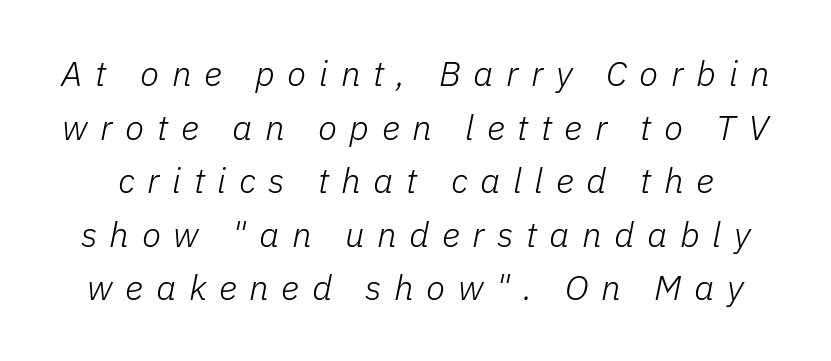
Q: Is the text bold? A: No.
Q: Is the text italic (slanted)? A: Yes, it leans right by about 11 degrees.
Q: Is the text underlined? A: No.
Q: Is the spacing between letters normal or unusually wide? A: Unusually wide.
Q: Is the spacing between lines tight, normal or loose? A: Normal.
Q: Width (condensed, normal, or wide)? A: Normal.
Q: Stroke contrast? A: Low.
Q: x-height? A: Medium.
Q: Monospaced? A: No.
